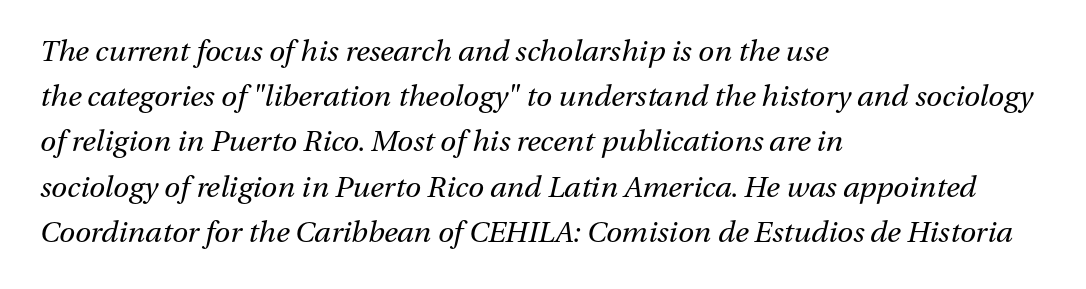
{"italic": "yes", "lean": "right", "slant_degrees": 13, "bold": "no", "weight": "regular", "width": "normal", "stroke_contrast": "medium", "x_height": "medium", "monospaced": "no", "underline": "no", "align": "left", "line_spacing": "normal", "line_spacing_ratio": 1.56, "letter_spacing": "normal", "letter_spacing_em": 0.0, "glyph_px": 29}
